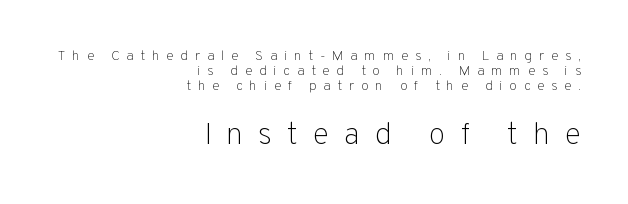
You could not count columns in this text — the font is proportionally spaced. Examine the stroke ends and you'll find no serifs. Has an underline been added? It has not. How are the letters spaced? Widely, with obvious added tracking. Reading down the block, your eye finds every line finishing at a fixed right position.
